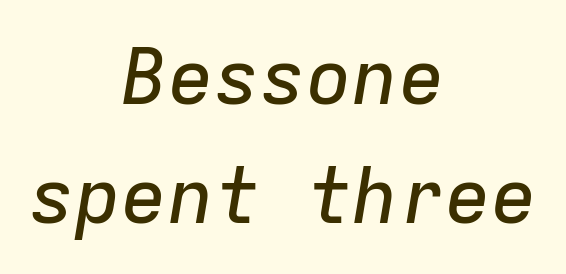
Q: Is the text italic (slanted)? A: Yes, it leans right by about 9 degrees.
Q: Is the text underlined? A: No.
Q: How is the paragraph aligned? A: Centered.
Q: Is the spacing between letters normal or unusually wide? A: Normal.
Q: Is the spacing between lines tight, normal or loose? A: Normal.
Q: Width (condensed, normal, or wide)? A: Normal.
Q: Stroke contrast? A: Low.
Q: x-height? A: Medium.
Q: Monospaced? A: Yes.
